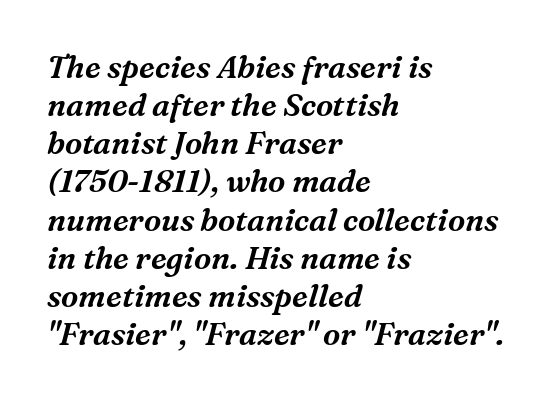
{"serif": "yes", "italic": "yes", "lean": "right", "slant_degrees": 16, "width": "normal", "stroke_contrast": "medium", "x_height": "medium", "monospaced": "no", "underline": "no", "align": "left", "line_spacing_ratio": 1.23, "letter_spacing": "normal", "letter_spacing_em": 0.0, "glyph_px": 31}
